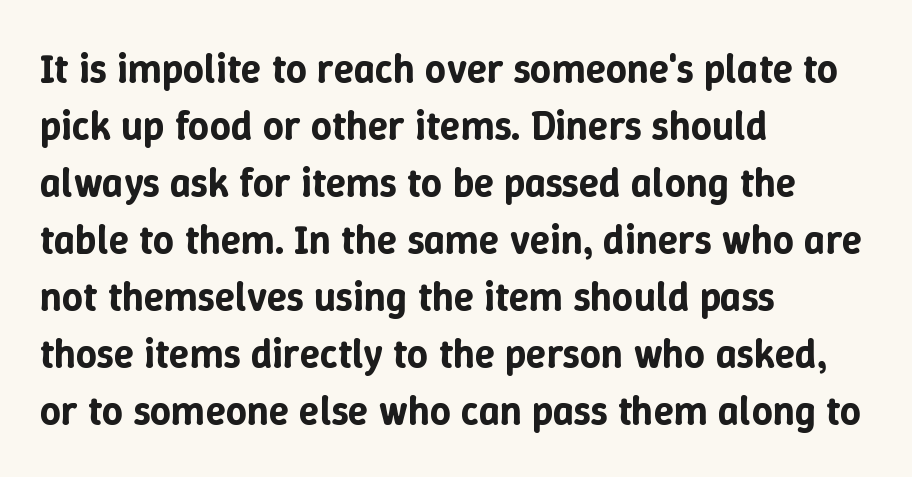
{"italic": "no", "width": "normal", "stroke_contrast": "low", "x_height": "medium", "monospaced": "no", "underline": "no", "align": "left", "line_spacing": "normal", "line_spacing_ratio": 1.39, "letter_spacing": "normal", "letter_spacing_em": 0.0, "glyph_px": 41}
